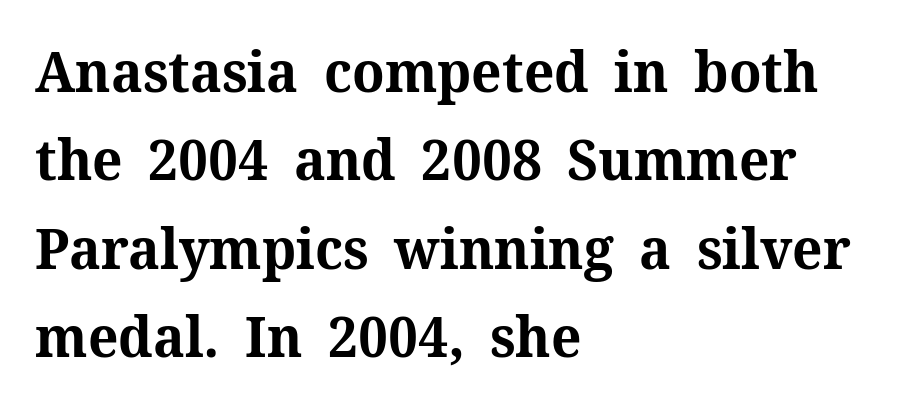
{"serif": "yes", "italic": "no", "bold": "yes", "weight": "bold", "width": "normal", "stroke_contrast": "medium", "x_height": "medium", "monospaced": "no", "underline": "no", "align": "left", "line_spacing": "normal", "line_spacing_ratio": 1.55, "letter_spacing": "normal", "letter_spacing_em": 0.0, "glyph_px": 57}
